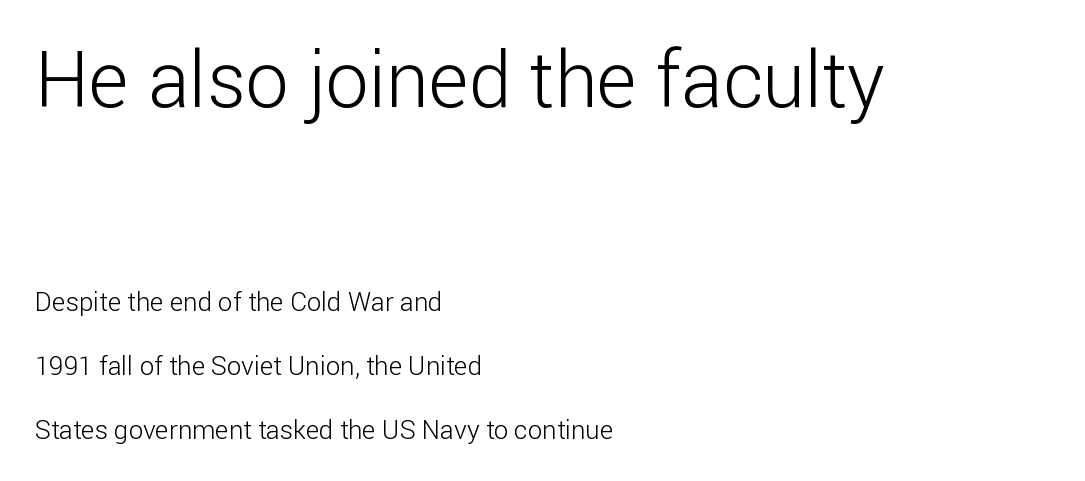
The image shows 77 px light sans-serif type, upright; set left-aligned, loose line spacing (2.46x), normal letter spacing, not underlined; the first (top) block is 2.96x larger; low stroke contrast and a medium x-height.
